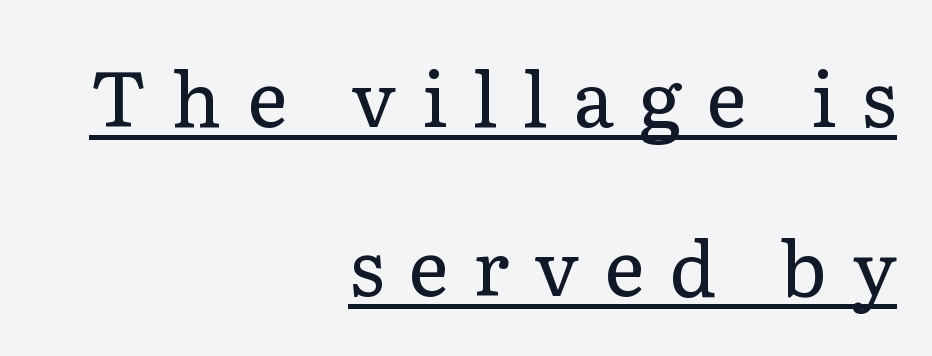
Style check: upright. Stroke mass is kept to a normal reading level or below. Someone cranked the tracking dial way up on this one. Vertical spacing — loose.
